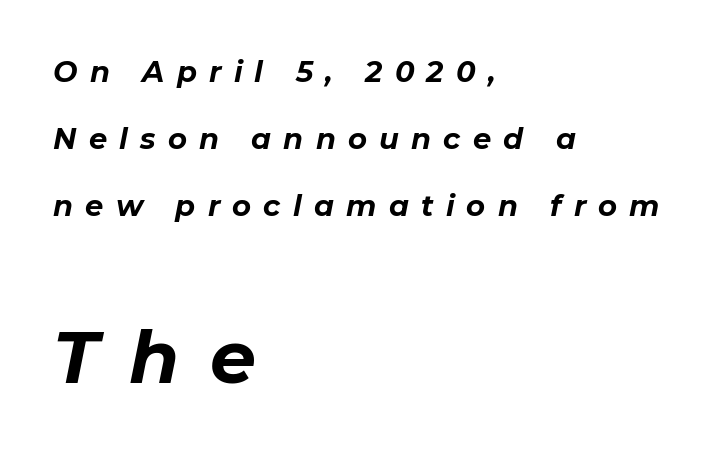
Note the varied advance widths — an 'i' is clearly narrower than an 'm'. Quick note: interline space is abundant. A student would notice the bottom passage is typeset larger than what precedes it. Slanted lettering throughout. The words here are not underlined. Plenty of ink on the page — the face is bold.
